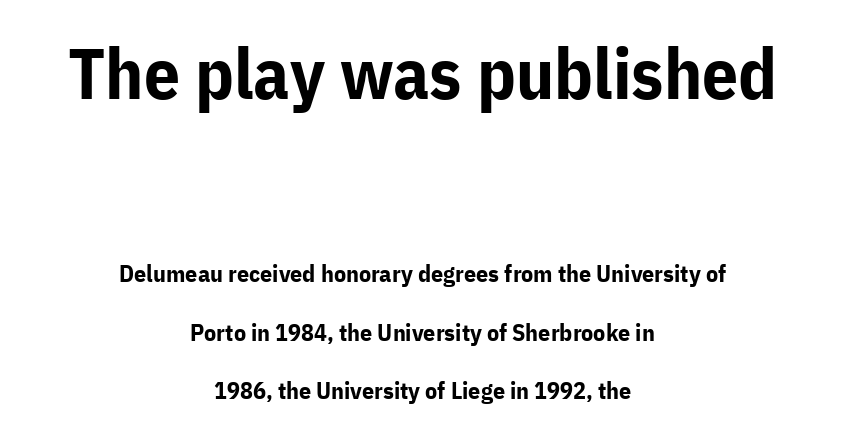
Weight check: bold — yes, fully. Between one letter and the next there's only the usual sliver of space. Font category for this specimen: sans-serif. Each new line begins a long way beneath the previous one. Italic: no, the glyphs are upright roman. Note the varied advance widths — an 'i' is clearly narrower than an 'm'.
